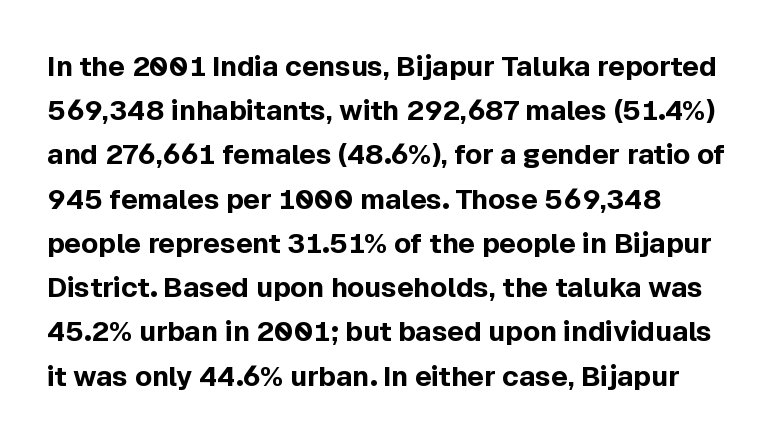
The image shows 28 px bold sans-serif type, upright; set normal line spacing (1.58x), normal letter spacing, not underlined; a medium x-height.
